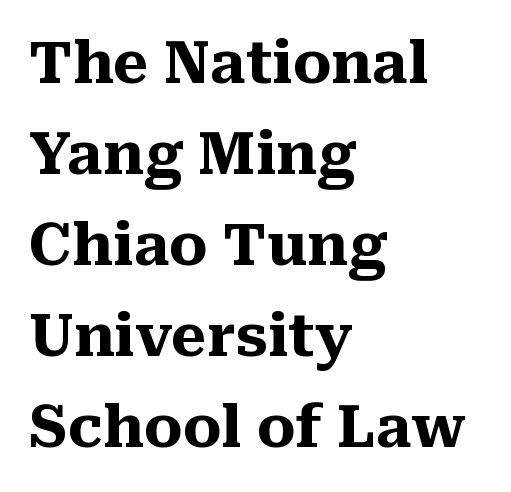
The image shows 58 px heavy serif type, upright; set left-aligned, normal line spacing (1.57x), normal letter spacing, not underlined; medium stroke contrast and a medium x-height.
